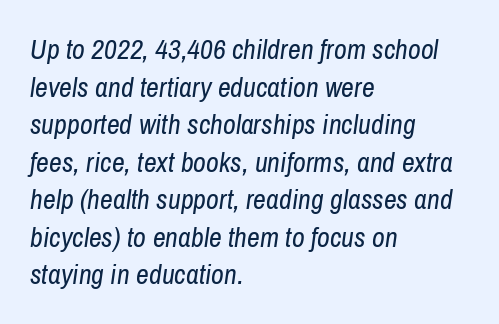
The space beneath each line is pristine and unruled. Is this a heavy cut? Hardly; it is regular or lighter. Here the designer chose a conventional face with non-uniform glyph widths. Which margin do the lines hug? The left one — the right edge is uneven. Default kerning and tracking; the words read as compact shapes. Every character sits at an angle, as italics do.
